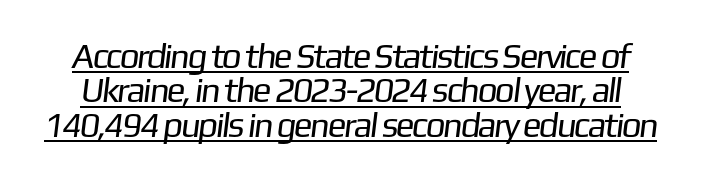
{"serif": "no", "bold": "no", "weight": "regular", "width": "normal", "stroke_contrast": "low", "x_height": "medium", "monospaced": "no", "underline": "yes", "line_spacing": "tight", "line_spacing_ratio": 0.98, "letter_spacing": "normal", "letter_spacing_em": 0.0, "glyph_px": 35}
